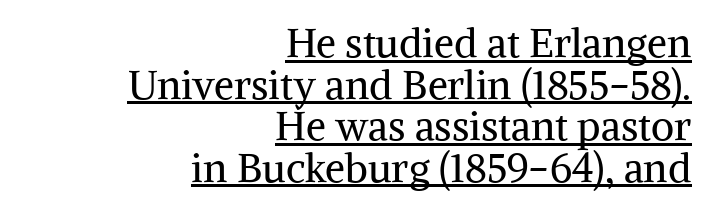
The image shows 40 px regular-weight serif type, upright; set right-aligned, tight line spacing (1.04x), normal letter spacing, underlined; medium stroke contrast and a medium x-height.
